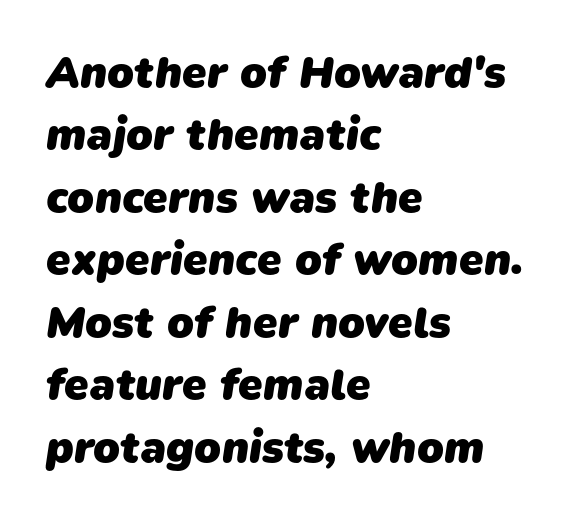
{"serif": "no", "bold": "yes", "weight": "heavy", "width": "normal", "stroke_contrast": "low", "x_height": "medium", "monospaced": "no", "underline": "no", "align": "left", "line_spacing": "normal", "line_spacing_ratio": 1.42, "letter_spacing": "normal", "letter_spacing_em": 0.0, "glyph_px": 44}
